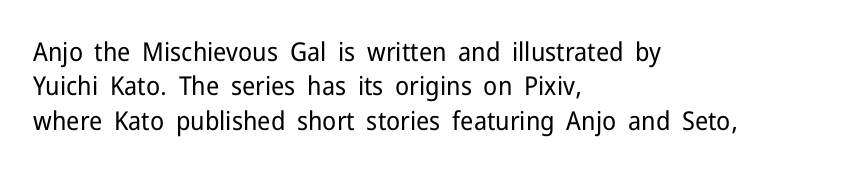
Leftover space on each line is placed entirely after the last word. Notice how the stems are strictly vertical — no italics here. The rendering uses a moderate line-height, typical for paragraphs. Underlining? Definitely not there. A light-to-regular cut is what we see here.
